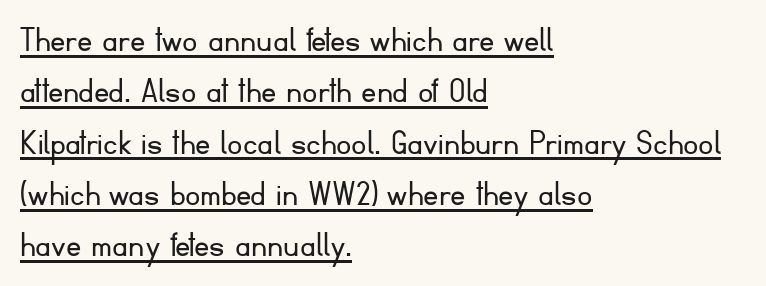
The image shows 38 px light sans-serif type, upright; set left-aligned, normal line spacing (1.35x), normal letter spacing, underlined; low stroke contrast and a small x-height.
